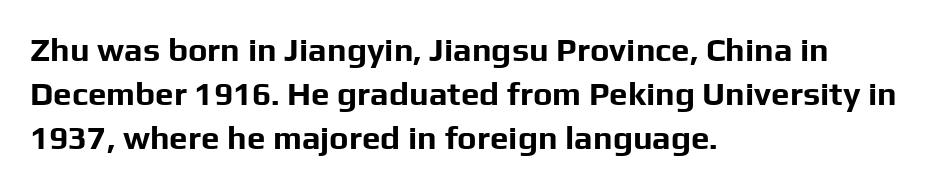
The image shows 33 px bold sans-serif type, upright; set left-aligned, normal line spacing (1.33x), normal letter spacing, not underlined; low stroke contrast and a medium x-height.
